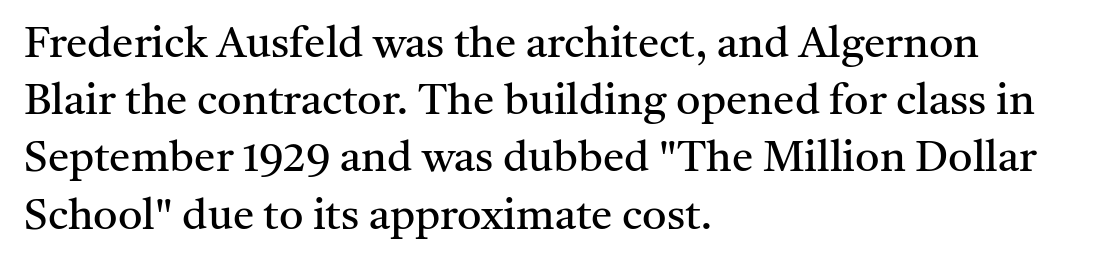
The lines in this sample share a left origin and differ only in where they stop. A typesetter would label this face a serif. Words float on clear page, feet unadorned. Regarding leading, the lines here are spaced in the standard way.
